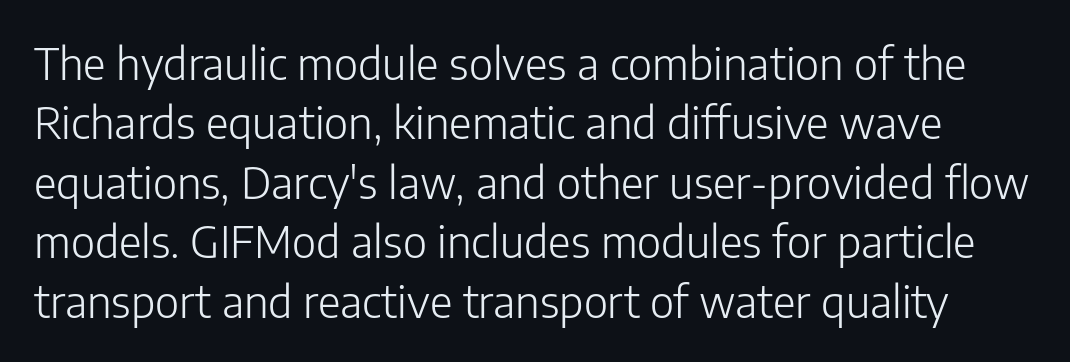
{"serif": "no", "italic": "no", "bold": "no", "weight": "light", "width": "normal", "stroke_contrast": "low", "x_height": "medium", "monospaced": "no", "underline": "no", "line_spacing": "normal", "line_spacing_ratio": 1.35, "letter_spacing": "normal", "letter_spacing_em": 0.0, "glyph_px": 44}
